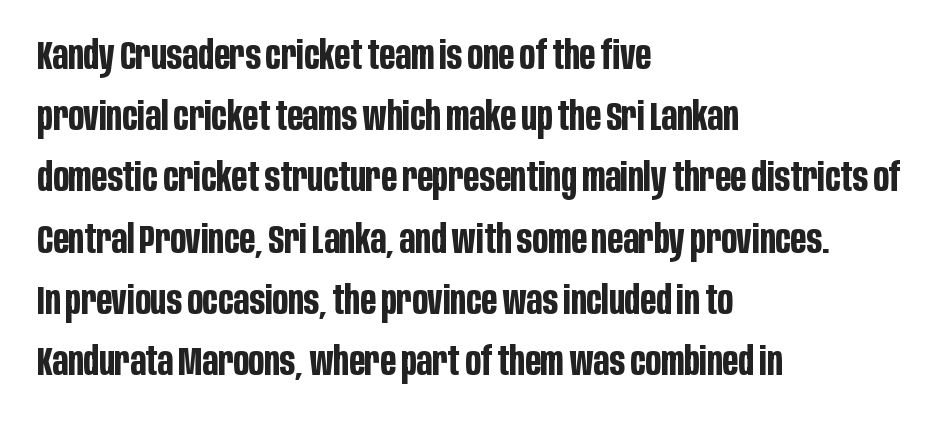
The image shows 40 px bold, condensed sans-serif type, upright; set left-aligned, normal line spacing (1.53x), normal letter spacing, not underlined; low stroke contrast and a large x-height.
